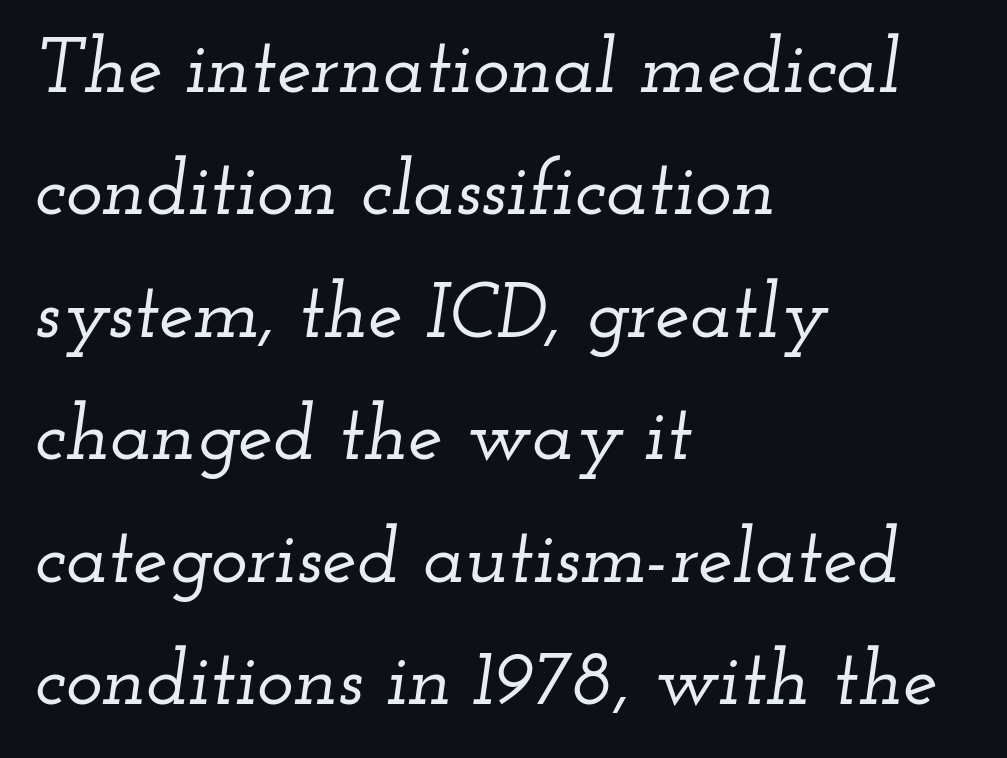
The image shows 78 px wide serif type, italic (leaning right); set left-aligned, normal line spacing (1.57x), normal letter spacing, not underlined; low stroke contrast and a small x-height.
